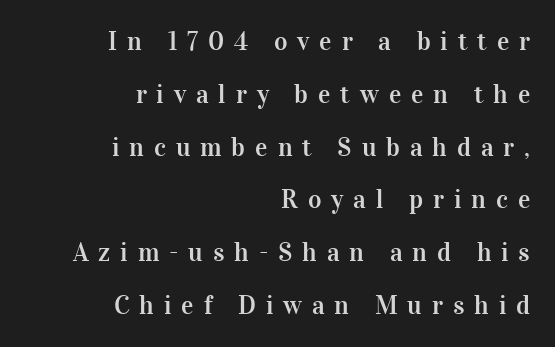
The image shows 26 px text type, upright; set right-aligned, loose line spacing (2.03x), unusually wide letter spacing (+0.38 em), not underlined.
